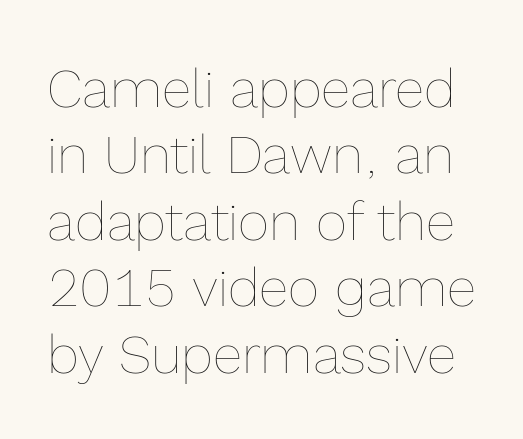
{"italic": "no", "bold": "no", "weight": "thin", "width": "normal", "x_height": "medium", "monospaced": "no", "underline": "no", "line_spacing_ratio": 1.23, "letter_spacing": "normal", "letter_spacing_em": 0.0, "glyph_px": 54}
